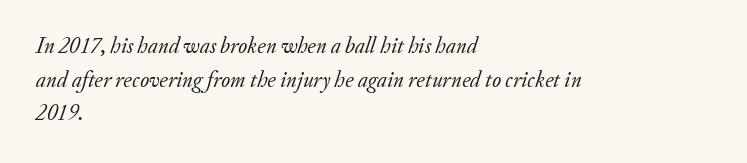
{"italic": "yes", "lean": "right", "slant_degrees": 20, "bold": "no", "underline": "no", "align": "left", "line_spacing": "normal", "line_spacing_ratio": 1.53, "letter_spacing": "normal", "letter_spacing_em": 0.0, "glyph_px": 22}
